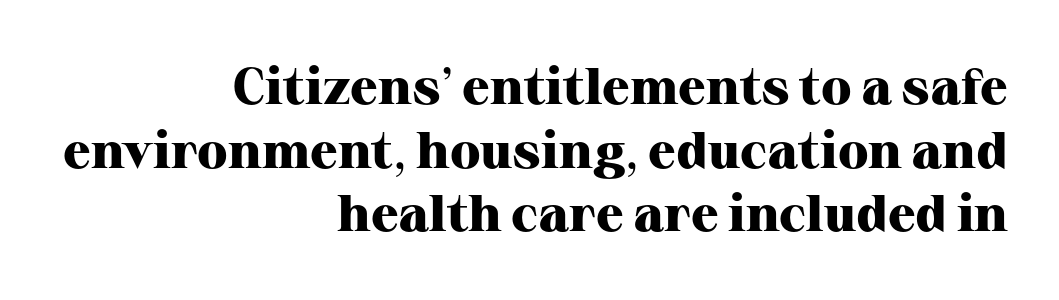
Q: Is the text bold? A: Yes.
Q: Is the text italic (slanted)? A: No, it is upright.
Q: Is the typeface a serif or a sans-serif typeface? A: Serif.
Q: Is the text underlined? A: No.
Q: How is the paragraph aligned? A: Right-aligned.
Q: Is the spacing between letters normal or unusually wide? A: Normal.
Q: Is the spacing between lines tight, normal or loose? A: Normal.
Q: Width (condensed, normal, or wide)? A: Normal.
Q: Stroke contrast? A: High.
Q: x-height? A: Medium.
Q: Monospaced? A: No.
